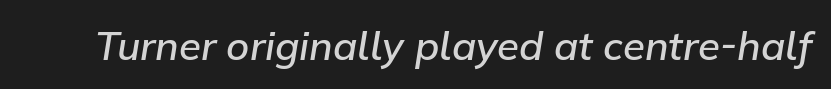
{"italic": "yes", "lean": "right", "slant_degrees": 9, "bold": "semi", "weight": "semibold", "width": "normal", "stroke_contrast": "low", "x_height": "medium", "monospaced": "no", "underline": "no", "letter_spacing": "normal", "letter_spacing_em": 0.0, "glyph_px": 40}
